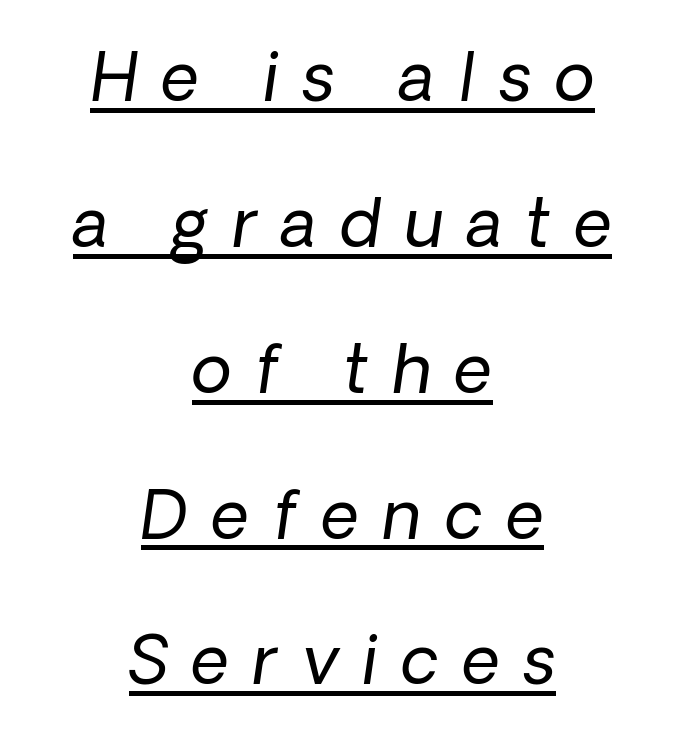
Q: Is the text bold? A: No.
Q: Is the typeface a serif or a sans-serif typeface? A: Sans-serif.
Q: Is the text underlined? A: Yes.
Q: How is the paragraph aligned? A: Centered.
Q: Is the spacing between letters normal or unusually wide? A: Unusually wide.
Q: Is the spacing between lines tight, normal or loose? A: Loose.
Q: Width (condensed, normal, or wide)? A: Normal.
Q: Stroke contrast? A: Low.
Q: x-height? A: Medium.
Q: Monospaced? A: No.
